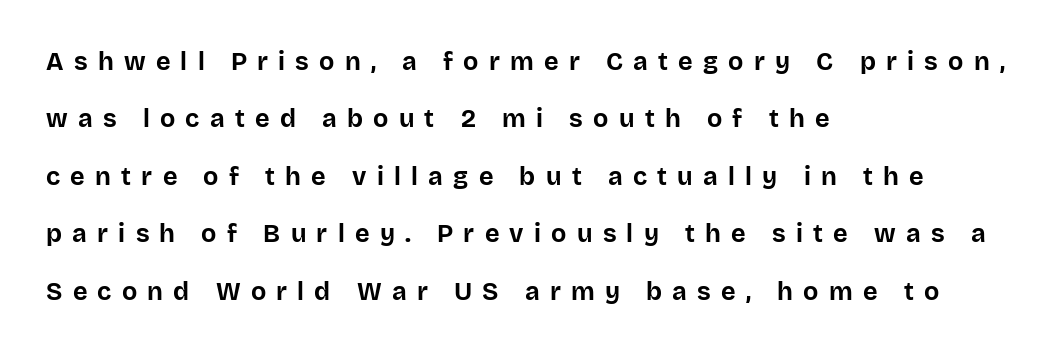
The image shows 25 px bold type, upright; set left-aligned, loose line spacing (2.3x), unusually wide letter spacing (+0.41 em), not underlined.
